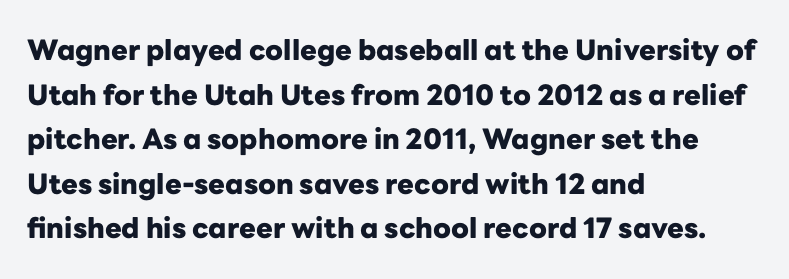
Q: Is the text bold? A: Yes.
Q: Is the text italic (slanted)? A: No, it is upright.
Q: Is the typeface a serif or a sans-serif typeface? A: Sans-serif.
Q: Is the text underlined? A: No.
Q: How is the paragraph aligned? A: Left-aligned.
Q: Is the spacing between letters normal or unusually wide? A: Normal.
Q: Is the spacing between lines tight, normal or loose? A: Normal.
Q: Width (condensed, normal, or wide)? A: Normal.
Q: Stroke contrast? A: Low.
Q: x-height? A: Medium.
Q: Monospaced? A: No.
